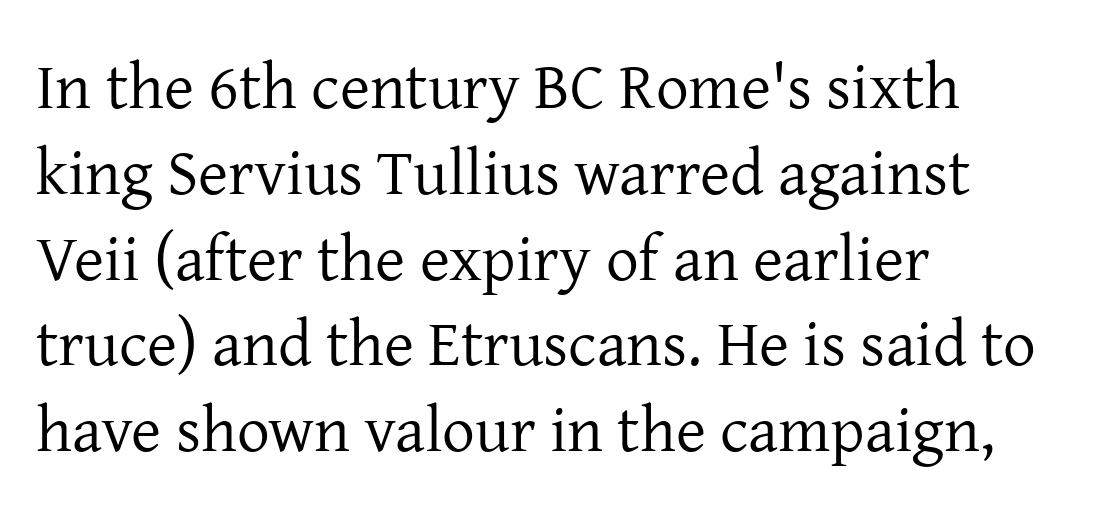
Q: Is the text bold? A: No.
Q: Is the text italic (slanted)? A: No, it is upright.
Q: Is the typeface a serif or a sans-serif typeface? A: Serif.
Q: Is the text underlined? A: No.
Q: How is the paragraph aligned? A: Left-aligned.
Q: Is the spacing between letters normal or unusually wide? A: Normal.
Q: Is the spacing between lines tight, normal or loose? A: Normal.
Q: Width (condensed, normal, or wide)? A: Normal.
Q: Stroke contrast? A: Low.
Q: x-height? A: Medium.
Q: Monospaced? A: No.
